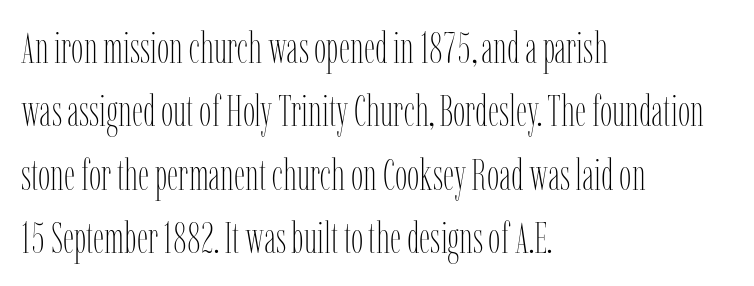
Q: Is the text bold? A: No.
Q: Is the text italic (slanted)? A: No, it is upright.
Q: Is the text underlined? A: No.
Q: How is the paragraph aligned? A: Left-aligned.
Q: Is the spacing between letters normal or unusually wide? A: Normal.
Q: Is the spacing between lines tight, normal or loose? A: Normal.
Q: Width (condensed, normal, or wide)? A: Condensed.
Q: Stroke contrast? A: Low.
Q: x-height? A: Medium.
Q: Monospaced? A: No.
